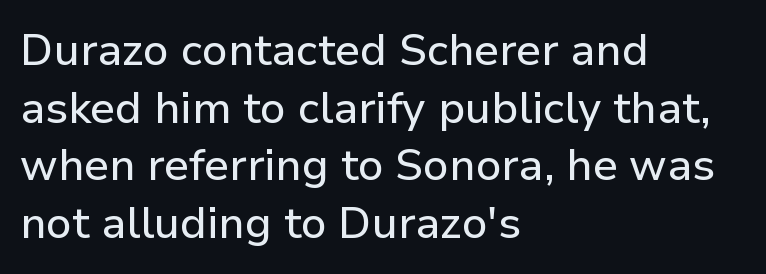
The strip under each line holds only bare page. The space between consecutive lines is moderate. Proportional: the letters do not fall into vertical columns. Notice how the stems are strictly vertical — no italics here. Unlike a traditional serif, this face leaves its strokes unadorned. The gaps between neighbouring characters are ordinary and unremarkable.
